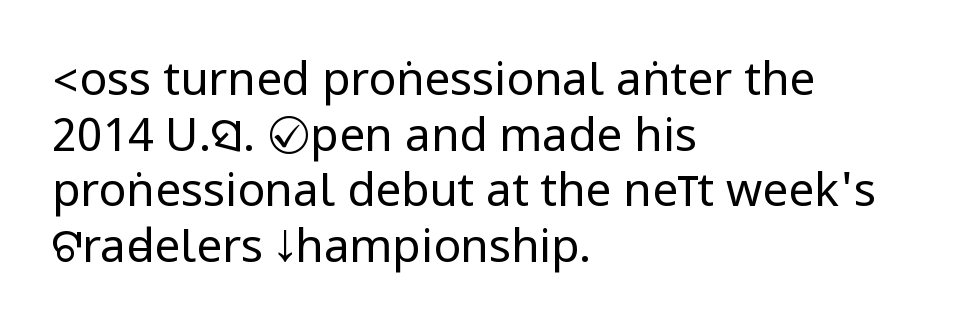
These lines keep a tight, regular rhythm from letter to letter. Look at the bottom of the vertical strokes: they stop flat, with no serifs. The face looks like a standard text weight, possibly lighter. Check the space under the baseline: it is left empty. Notice how the passage keeps a crisp vertical edge on the left only.
